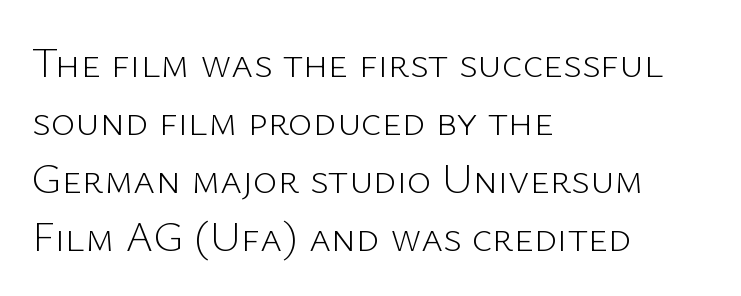
Font category for this specimen: sans-serif. Typeset ragged right — the left edge is the straight one. Nobody drew a line under any word here. Ordinary non-slanted type is in use.
